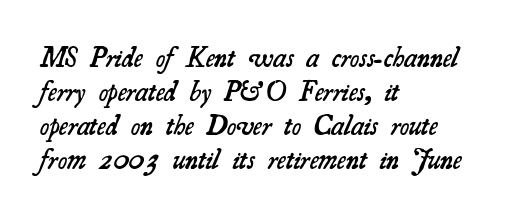
Q: Is the text bold? A: Semi-bold.
Q: Is the typeface a serif or a sans-serif typeface? A: Serif.
Q: Is the text underlined? A: No.
Q: How is the paragraph aligned? A: Left-aligned.
Q: Is the spacing between letters normal or unusually wide? A: Normal.
Q: Width (condensed, normal, or wide)? A: Normal.
Q: Stroke contrast? A: Medium.
Q: x-height? A: Small.
Q: Monospaced? A: No.
